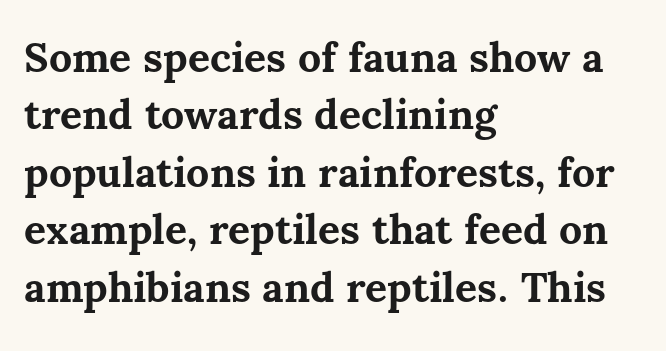
The image shows 41 px bold type, upright; set left-aligned, normal line spacing (1.4x), normal letter spacing, not underlined; medium stroke contrast and a medium x-height.
